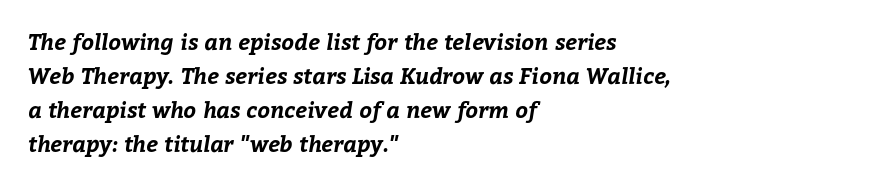
A student would call this left alignment; a typographer would say flush left, rag right. No extra tracking has been applied to these lines. The strip under each line holds only bare page. Notice how descenders clear the ascenders below comfortably — that's standard leading. As a designer I'd log this as weight 700, bold.
